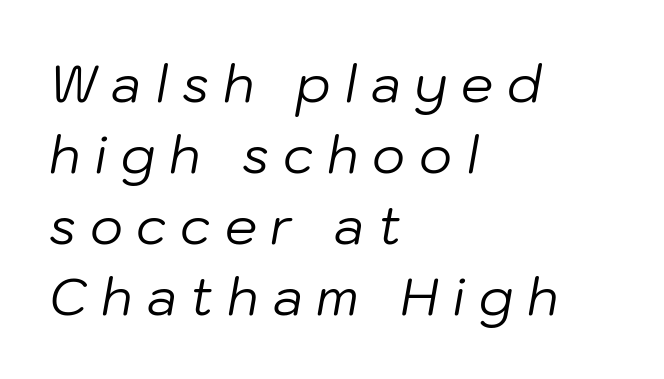
{"italic": "yes", "lean": "right", "slant_degrees": 10, "bold": "no", "weight": "regular", "width": "normal", "stroke_contrast": "low", "x_height": "medium", "monospaced": "no", "underline": "no", "align": "left", "line_spacing": "normal", "line_spacing_ratio": 1.39, "letter_spacing": "wide", "letter_spacing_em": 0.27, "glyph_px": 51}
